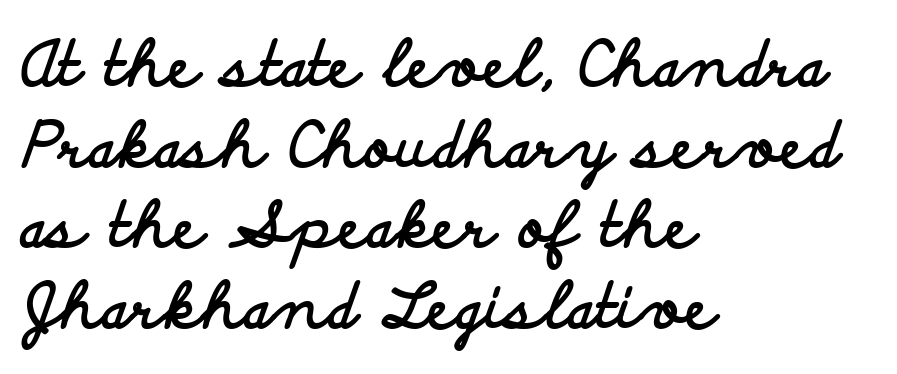
{"serif": "no", "bold": "yes", "weight": "bold", "width": "wide", "stroke_contrast": "low", "x_height": "small", "monospaced": "no", "underline": "no", "align": "left", "line_spacing": "normal", "line_spacing_ratio": 1.3, "letter_spacing": "normal", "letter_spacing_em": 0.0, "glyph_px": 62}
